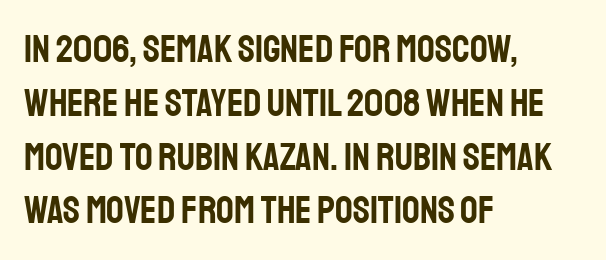
The face used here is a sans, in the tradition of grotesques and geometrics. You could call the tracking neutral — neither tight nor loose. Bare-footed words on every line. Ordinary non-slanted type is in use. Visually the block forms a straight wall on the left and a jagged coastline on the right. Character widths vary here, with narrow letters taking less room than wide ones.
